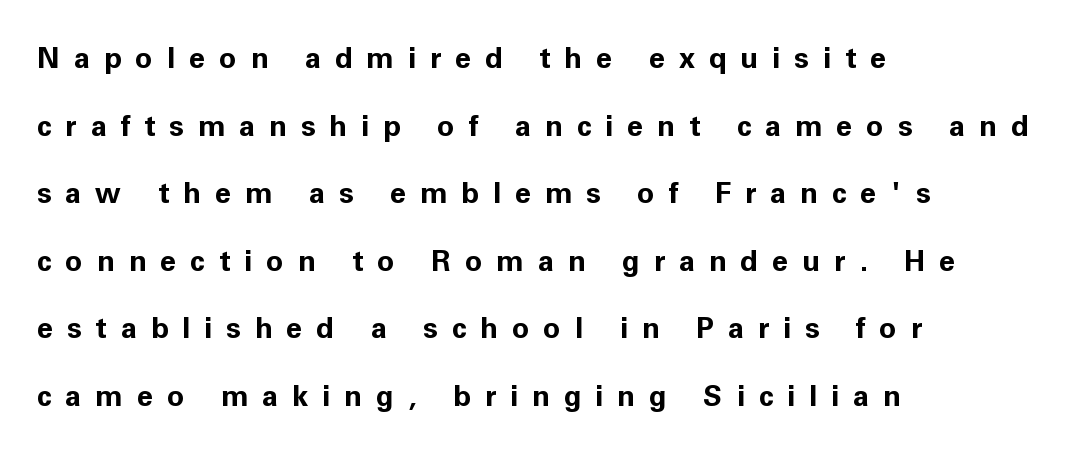
Posture: upright roman. The setting favours the left margin, as ordinary paragraphs usually do. You could not count columns in this text — the font is proportionally spaced. Baseline-to-baseline distance is far greater than the letter height. Typesetter's note: full bold, strokes at maximum text heaviness. Descenders hang freely into open space.
